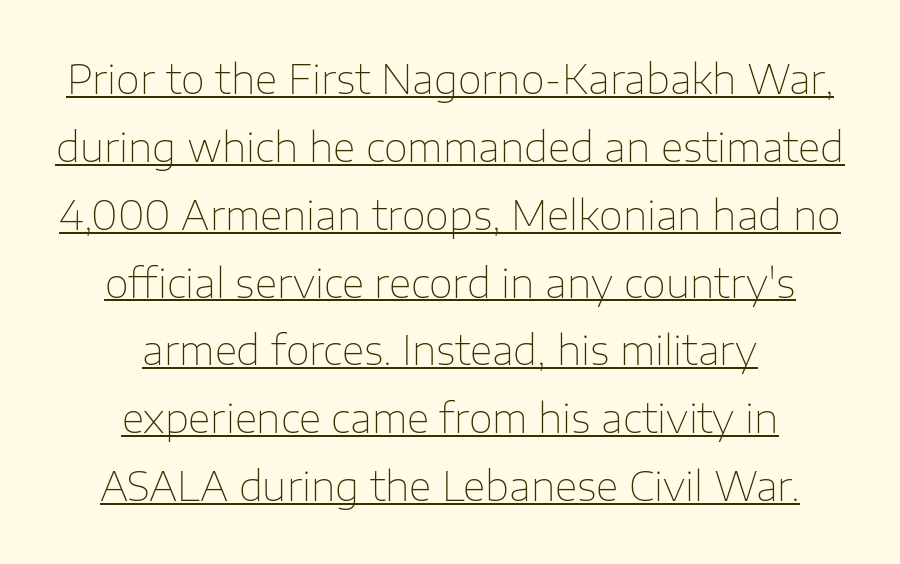
The image shows 39 px thin sans-serif type, upright; set centered, line spacing 1.74x, normal letter spacing, underlined; low stroke contrast and a medium x-height.
